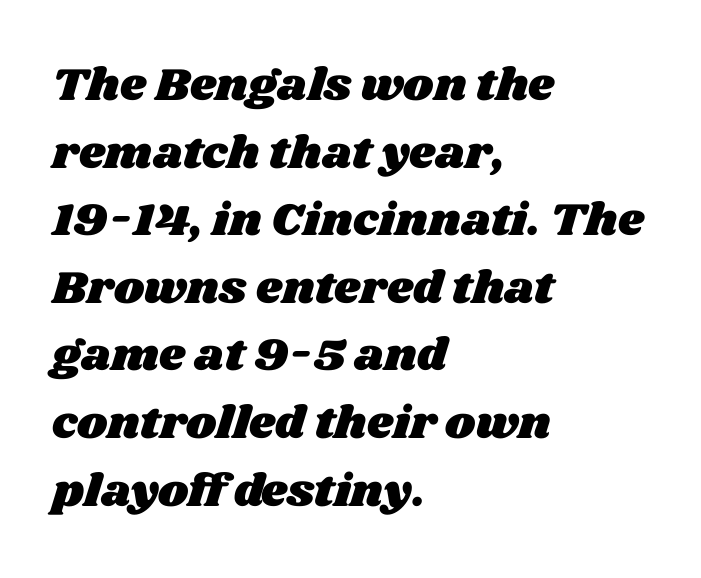
Q: Is the text underlined? A: No.
Q: How is the paragraph aligned? A: Left-aligned.
Q: Is the spacing between letters normal or unusually wide? A: Normal.
Q: Is the spacing between lines tight, normal or loose? A: Normal.
Q: Width (condensed, normal, or wide)? A: Wide.
Q: Stroke contrast? A: Medium.
Q: x-height? A: Large.
Q: Monospaced? A: No.
